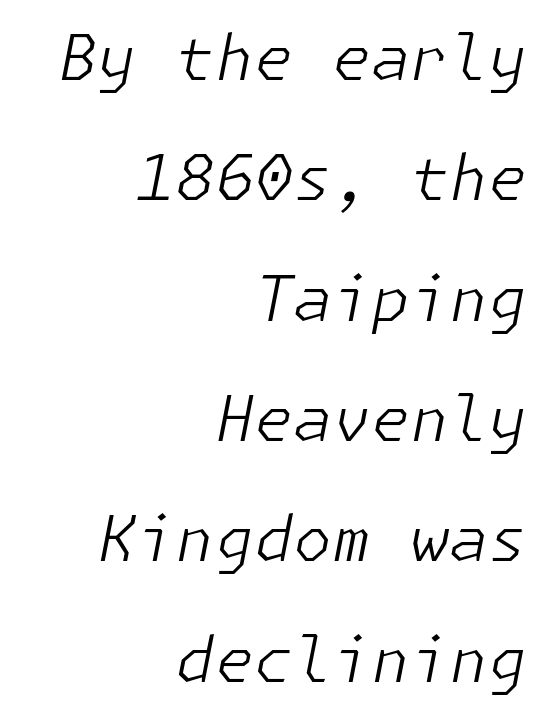
The image shows 63 px light type, italic (leaning right); set right-aligned, loose line spacing (1.91x), normal letter spacing, not underlined; low stroke contrast and a medium x-height.
